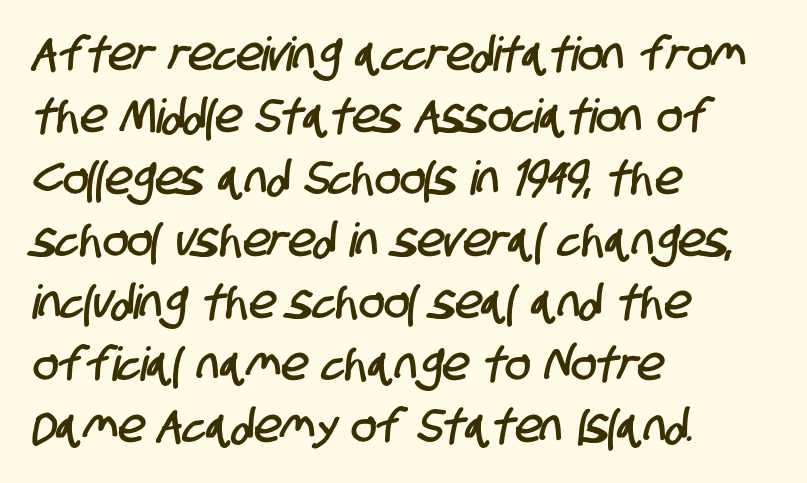
{"serif": "no", "width": "condensed", "stroke_contrast": "low", "x_height": "large", "monospaced": "no", "underline": "no", "align": "left", "line_spacing": "normal", "line_spacing_ratio": 1.32, "letter_spacing": "normal", "letter_spacing_em": 0.0, "glyph_px": 47}
